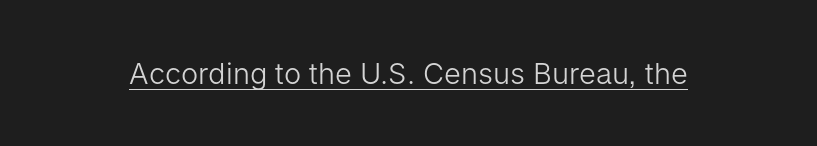
The image shows 29 px light sans-serif type, upright; set normal letter spacing, underlined; low stroke contrast and a medium x-height.
